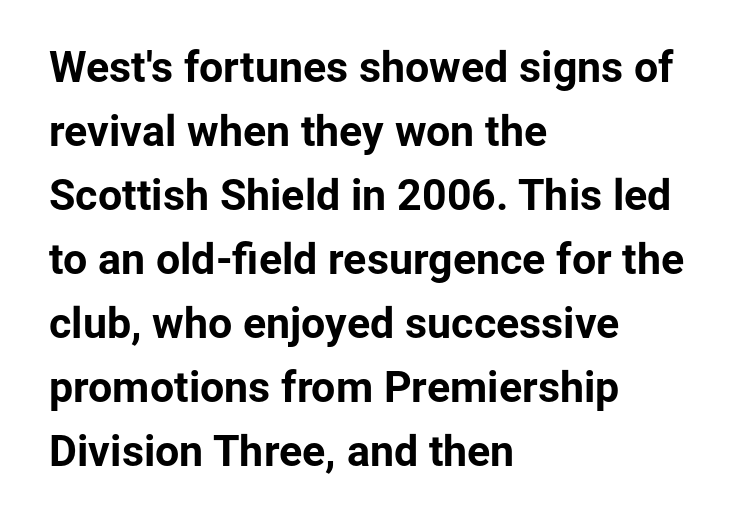
{"serif": "no", "italic": "no", "bold": "yes", "weight": "bold", "width": "normal", "stroke_contrast": "low", "x_height": "medium", "monospaced": "no", "underline": "no", "align": "left", "line_spacing": "normal", "line_spacing_ratio": 1.49, "letter_spacing": "normal", "letter_spacing_em": 0.0, "glyph_px": 43}
